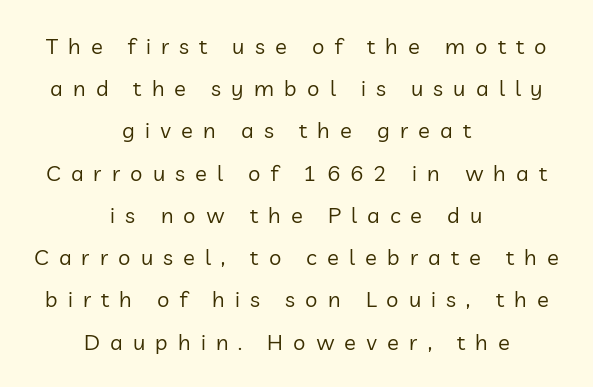
These lines have a slow, spaced-out rhythm from letter to letter. The line-height multiplier appears high, well above default. You can tell it's not italic because the verticals are truly vertical. Stroke mass is kept to a normal reading level or below.
